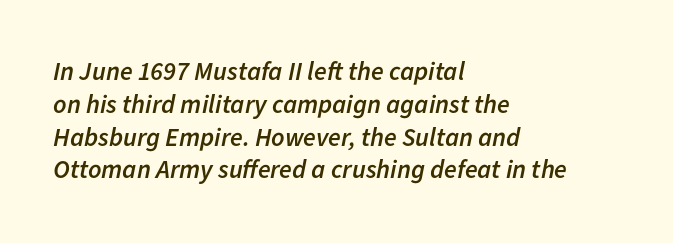
The image shows 26 px text type, italic (leaning right); set left-aligned, normal line spacing (1.26x), normal letter spacing, not underlined.
